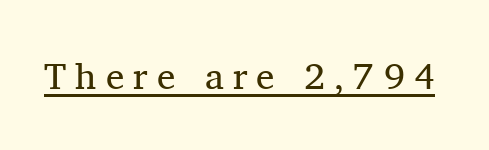
Designer's note — italics off, roman on. Yep, those are serifs on the letters. Short note: letters widely spaced. Each letter keeps its own natural width here, so spacing adapts to shape. The letters look calm and open, with moderate or lighter stems.
